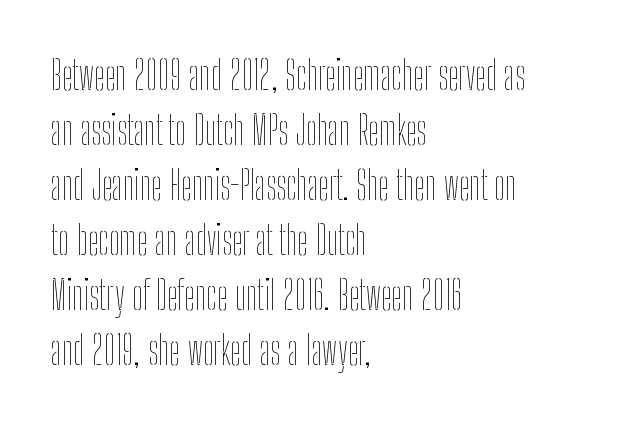
Q: Is the text bold? A: No.
Q: Is the text italic (slanted)? A: No, it is upright.
Q: Is the text underlined? A: No.
Q: How is the paragraph aligned? A: Left-aligned.
Q: Is the spacing between letters normal or unusually wide? A: Normal.
Q: Is the spacing between lines tight, normal or loose? A: Normal.
Q: Width (condensed, normal, or wide)? A: Condensed.
Q: Stroke contrast? A: Low.
Q: x-height? A: Medium.
Q: Monospaced? A: No.
